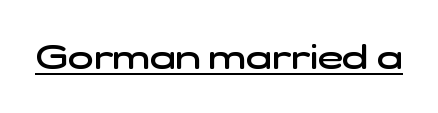
Think of a printed novel: that variable character pitch is what you see here. Words appear dense and cohesive because spacing is normal. Looks like someone drew a line under every word here. Type style note: lacks serifs. The typesetting leans somewhat heavy: a semibold.
